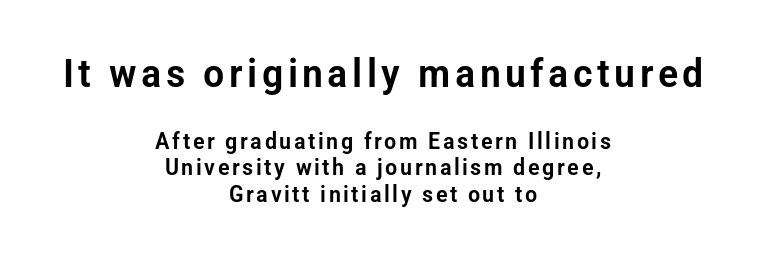
Q: Is the text italic (slanted)? A: No, it is upright.
Q: Is the typeface a serif or a sans-serif typeface? A: Sans-serif.
Q: Is the text underlined? A: No.
Q: How is the paragraph aligned? A: Centered.
Q: Is the spacing between lines tight, normal or loose? A: Tight.
Q: Which block of text is set in a larger size, the first (top) or the second (bottom)? A: The first (top) one.
Q: Width (condensed, normal, or wide)? A: Condensed.
Q: Stroke contrast? A: Low.
Q: x-height? A: Medium.
Q: Monospaced? A: No.
